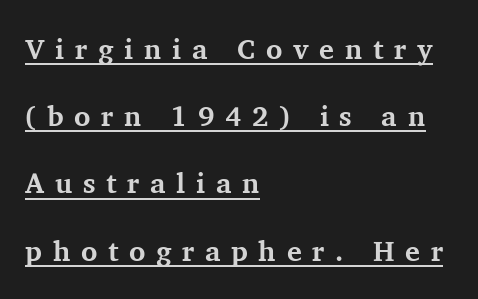
I'd describe the lettering as bold — thick and assertive. Between one letter and the next there's a generous, obvious gap. The face used here is proportionally spaced, like ordinary book or web type. The typesetter has applied underlining to the passage shown.
